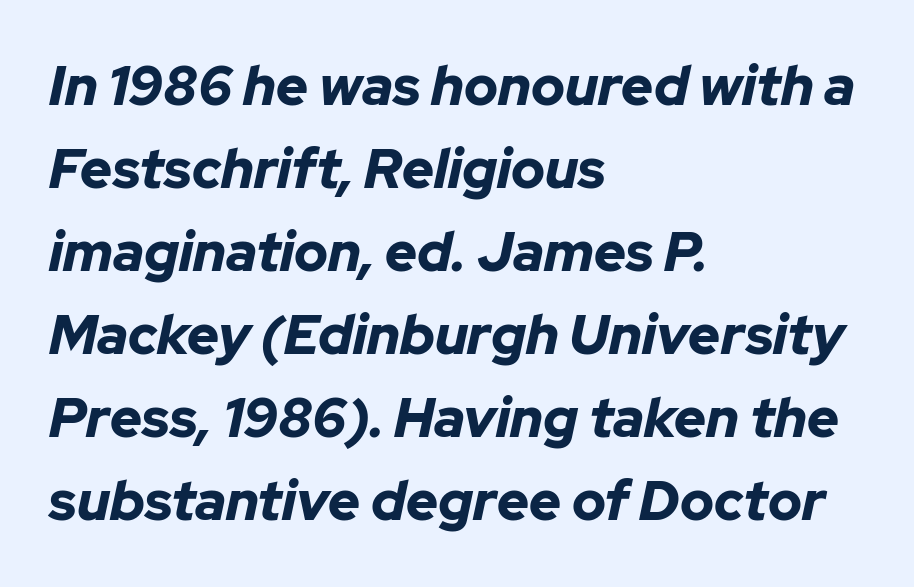
The image shows 55 px bold type, italic (leaning right); set left-aligned, normal line spacing (1.51x), normal letter spacing, not underlined; low stroke contrast and a medium x-height.
